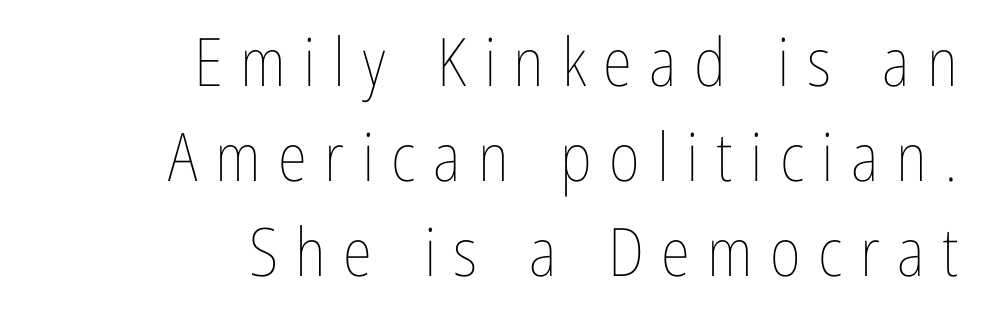
The image shows 67 px thin, condensed type, upright; set right-aligned, normal line spacing (1.42x), unusually wide letter spacing (+0.26 em), not underlined; low stroke contrast and a medium x-height.
